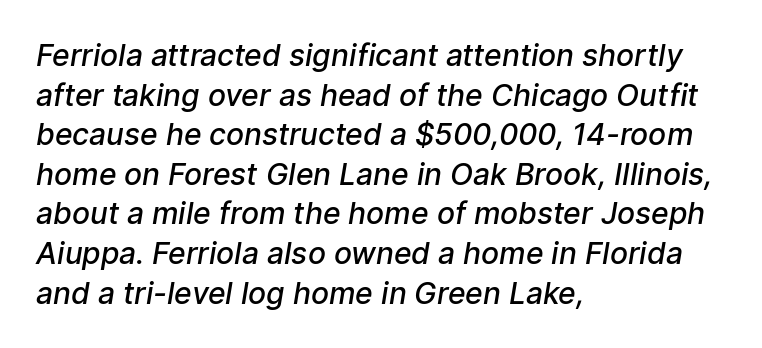
Q: Is the text bold? A: Semi-bold.
Q: Is the typeface a serif or a sans-serif typeface? A: Sans-serif.
Q: Is the text underlined? A: No.
Q: How is the paragraph aligned? A: Left-aligned.
Q: Is the spacing between letters normal or unusually wide? A: Normal.
Q: Is the spacing between lines tight, normal or loose? A: Normal.
Q: Width (condensed, normal, or wide)? A: Normal.
Q: Stroke contrast? A: Low.
Q: x-height? A: Medium.
Q: Monospaced? A: No.
